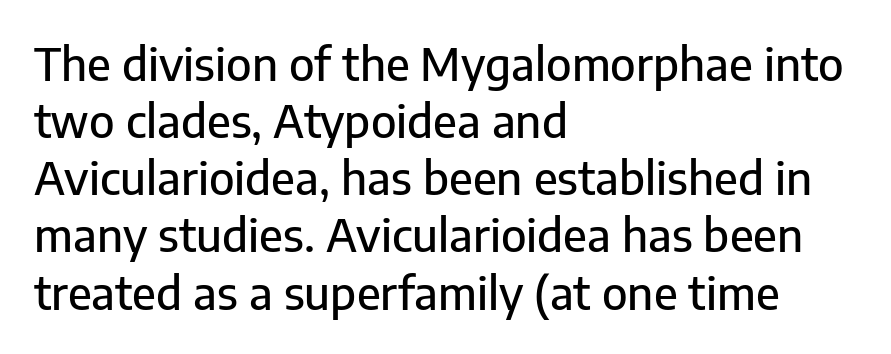
Spacing verdict: proportional, widths tailored to each character. In terms of leading, this rendering sits right in the middle. The letters stand upright; this is a roman face. This rendering features lettering with no underline. Where is the straight margin? On the left.
